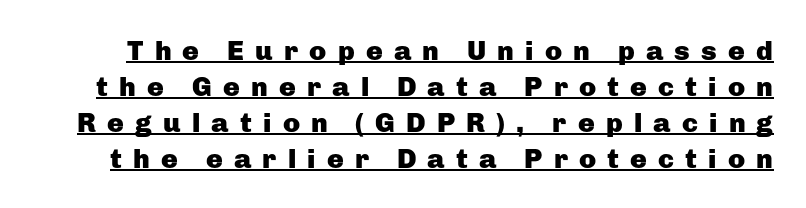
Q: Is the text bold? A: Yes.
Q: Is the text italic (slanted)? A: No, it is upright.
Q: Is the typeface a serif or a sans-serif typeface? A: Sans-serif.
Q: Is the text underlined? A: Yes.
Q: Is the spacing between letters normal or unusually wide? A: Unusually wide.
Q: Is the spacing between lines tight, normal or loose? A: Normal.
Q: Width (condensed, normal, or wide)? A: Normal.
Q: Stroke contrast? A: Low.
Q: x-height? A: Medium.
Q: Monospaced? A: No.
